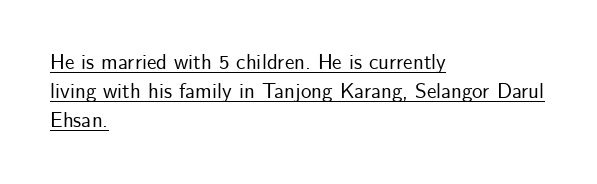
The image shows 21 px text type, upright; set left-aligned, normal line spacing (1.39x), normal letter spacing, underlined.
